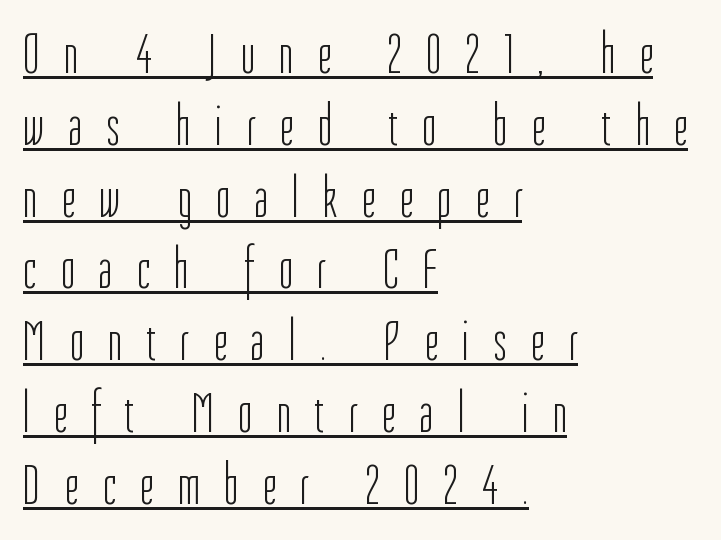
{"serif": "no", "italic": "no", "bold": "no", "weight": "light", "width": "condensed", "stroke_contrast": "low", "x_height": "medium", "monospaced": "no", "underline": "yes", "align": "left", "line_spacing": "normal", "line_spacing_ratio": 1.26, "letter_spacing": "wide", "letter_spacing_em": 0.44, "glyph_px": 57}
